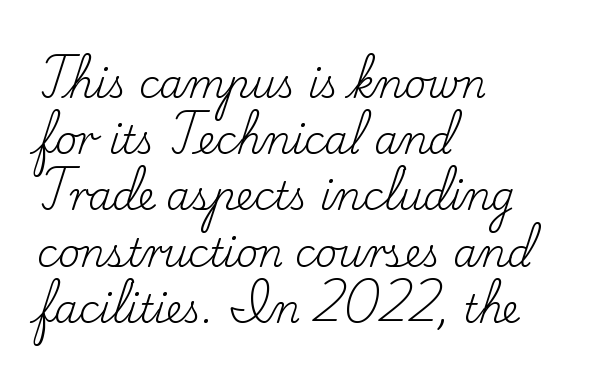
The image shows 38 px regular-weight serif type; set left-aligned, normal line spacing (1.48x), normal letter spacing, not underlined; low stroke contrast and a small x-height.
